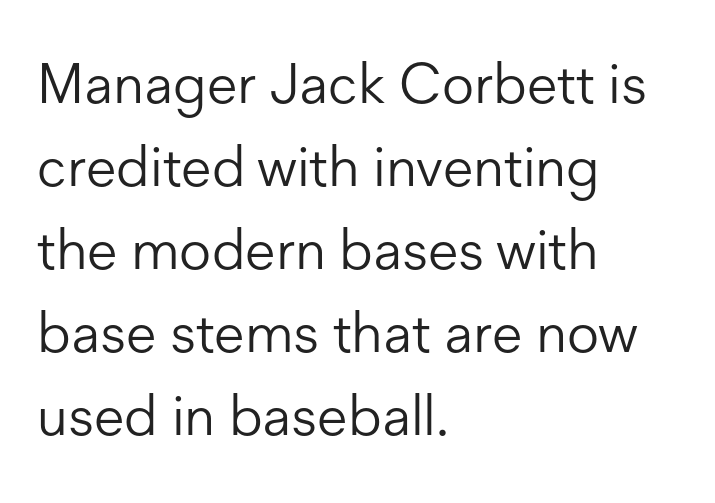
It's the straight-up-and-down kind of type. The typesetting does not lean heavy: it is not bold. This rendering leaves character spacing at its baseline value. Layout note: lines flush left. These lines are rendered in a variable-pitch font.
